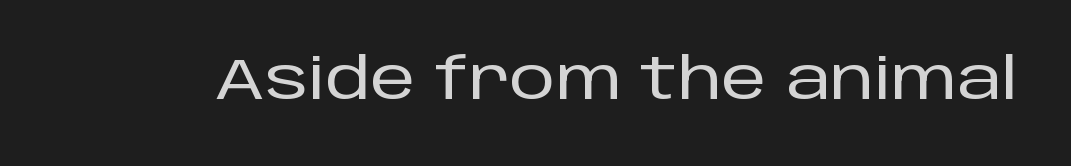
{"serif": "no", "italic": "no", "width": "normal", "stroke_contrast": "low", "x_height": "large", "monospaced": "no", "underline": "no", "letter_spacing": "normal", "letter_spacing_em": 0.0, "glyph_px": 57}
